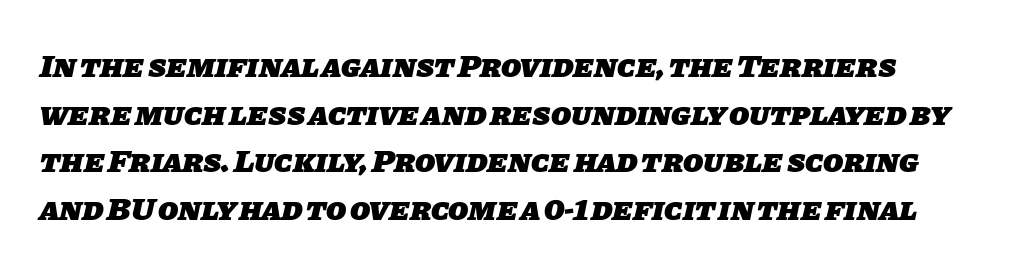
If you measured baseline to baseline, you'd find a middling distance. No extra tracking has been applied to these lines. Note the varied advance widths — an 'i' is clearly narrower than an 'm'. As a designer I'd log this as weight 700, bold.
